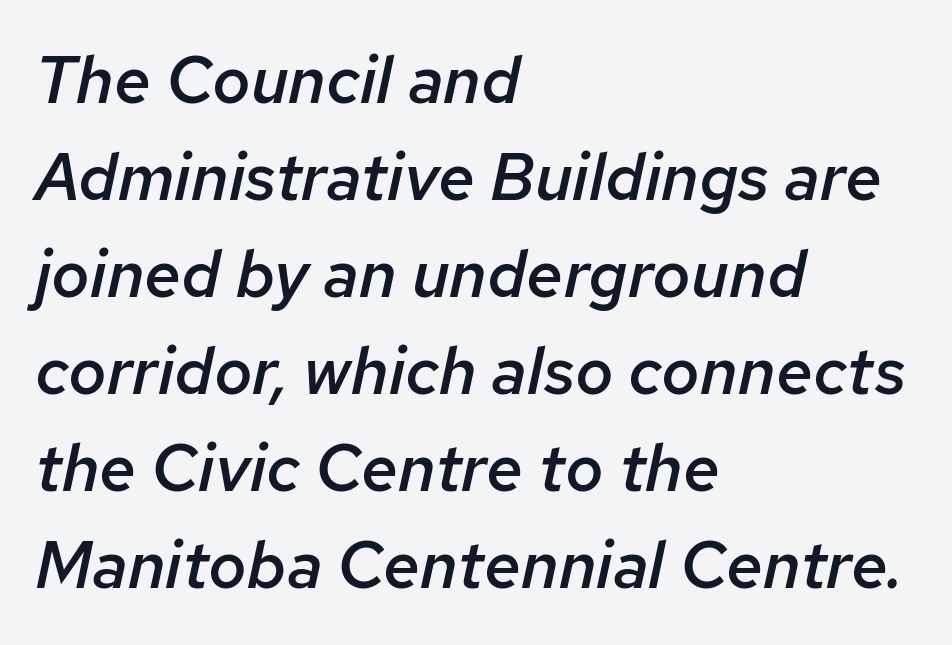
Honestly, the row spacing looks completely unremarkable. Bare-footed words on every line. Think of a printed novel: that variable character pitch is what you see here. The passage is arranged the way most books set body copy — flush left. Spacing between characters is what you'd get straight out of the box.
